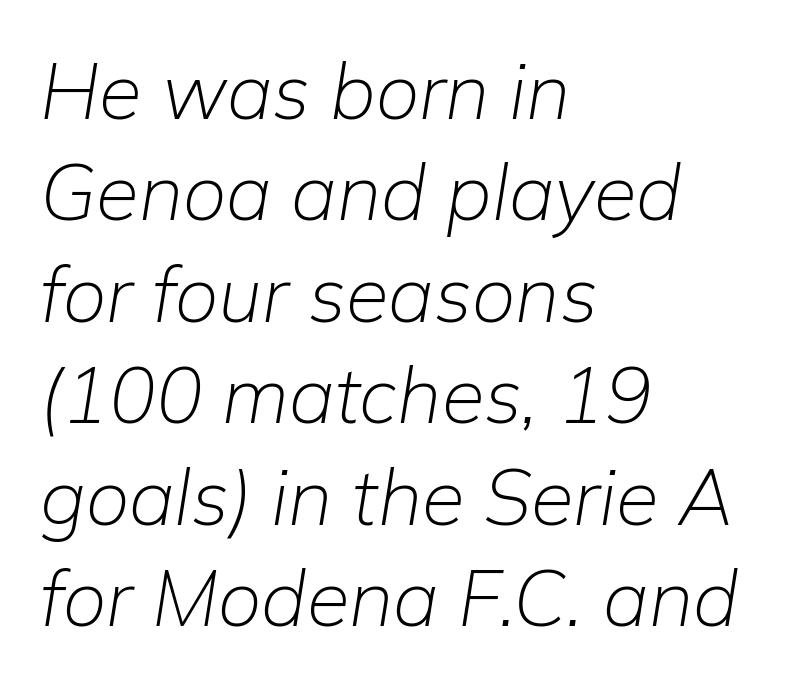
Q: Is the text bold? A: No.
Q: Is the text italic (slanted)? A: Yes, it leans right by about 9 degrees.
Q: Is the text underlined? A: No.
Q: How is the paragraph aligned? A: Left-aligned.
Q: Is the spacing between letters normal or unusually wide? A: Normal.
Q: Is the spacing between lines tight, normal or loose? A: Normal.
Q: Width (condensed, normal, or wide)? A: Normal.
Q: Stroke contrast? A: Low.
Q: x-height? A: Medium.
Q: Monospaced? A: No.
